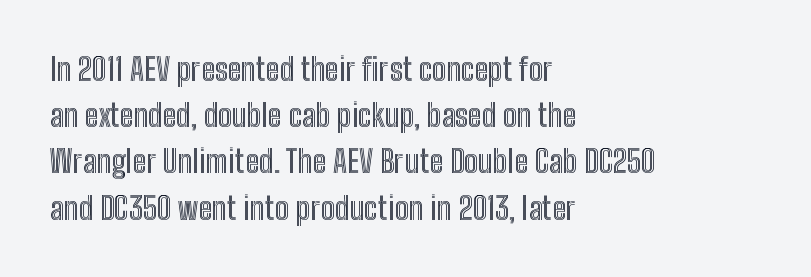
{"italic": "no", "width": "condensed", "x_height": "medium", "monospaced": "no", "underline": "no", "align": "left", "line_spacing": "normal", "line_spacing_ratio": 1.49, "letter_spacing": "normal", "letter_spacing_em": 0.0, "glyph_px": 31}
